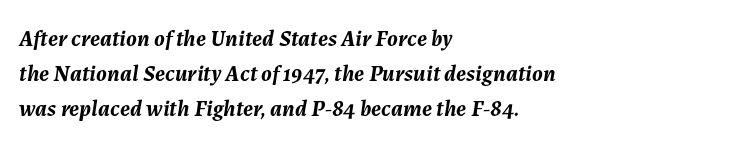
The image shows 23 px bold type, italic (leaning right); set left-aligned, normal line spacing (1.53x), normal letter spacing, not underlined.
